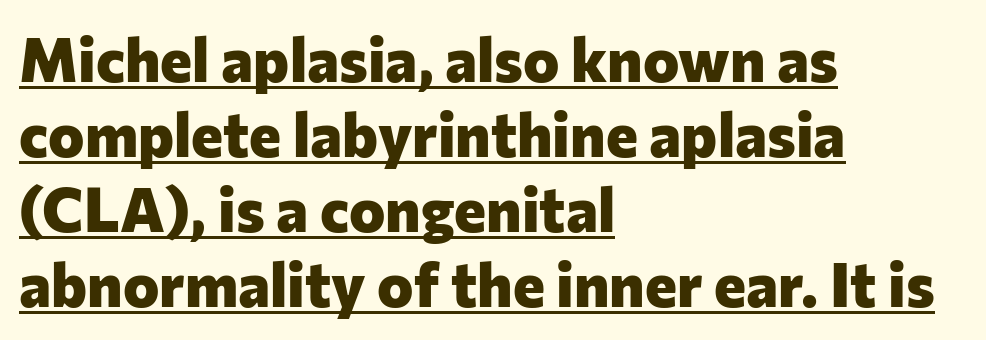
Q: Is the text bold? A: Yes.
Q: Is the text italic (slanted)? A: No, it is upright.
Q: Is the typeface a serif or a sans-serif typeface? A: Sans-serif.
Q: Is the text underlined? A: Yes.
Q: How is the paragraph aligned? A: Left-aligned.
Q: Is the spacing between letters normal or unusually wide? A: Normal.
Q: Width (condensed, normal, or wide)? A: Normal.
Q: Stroke contrast? A: Low.
Q: x-height? A: Medium.
Q: Monospaced? A: No.
